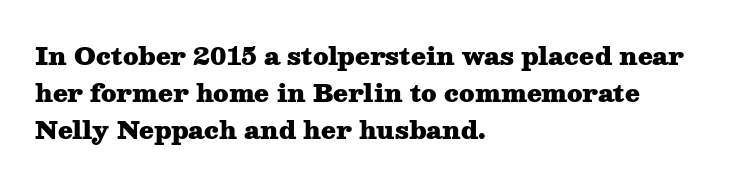
Q: Is the text bold? A: Yes.
Q: Is the text italic (slanted)? A: No, it is upright.
Q: Is the text underlined? A: No.
Q: How is the paragraph aligned? A: Left-aligned.
Q: Is the spacing between letters normal or unusually wide? A: Normal.
Q: Is the spacing between lines tight, normal or loose? A: Normal.
